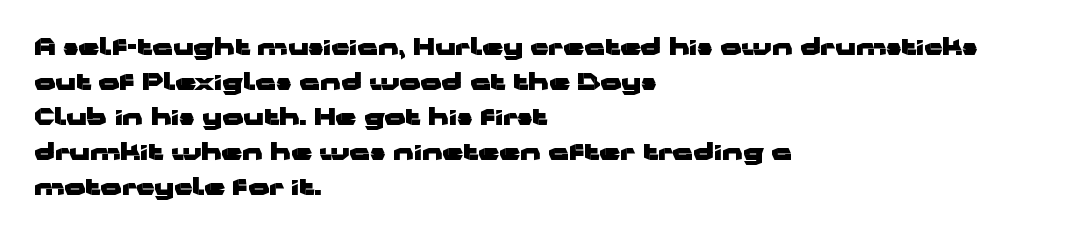
The image shows 23 px bold type, upright; set left-aligned, normal line spacing (1.52x), normal letter spacing, not underlined.
